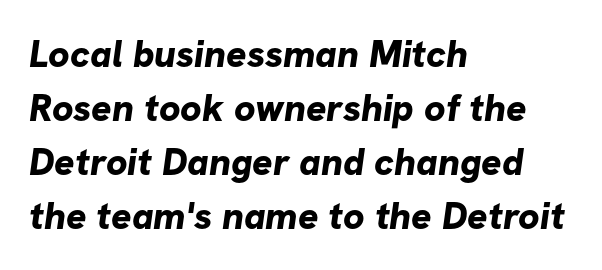
The image shows 38 px bold sans-serif type; set left-aligned, normal line spacing (1.42x), normal letter spacing, not underlined; low stroke contrast and a medium x-height.
